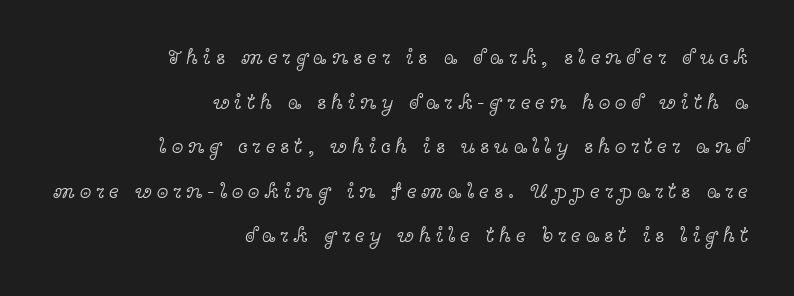
The image shows 21 px text type, upright; set right-aligned, loose line spacing (2.12x), unusually wide letter spacing (+0.23 em), not underlined.
